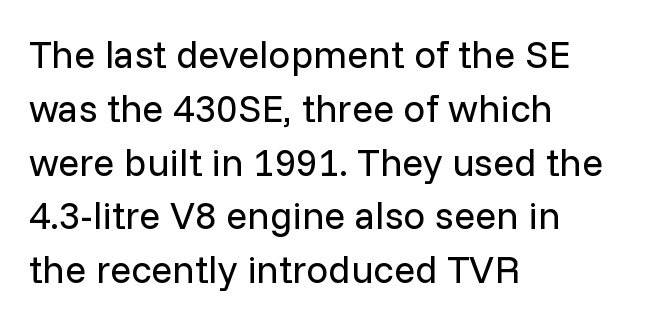
{"serif": "no", "italic": "no", "bold": "no", "weight": "regular", "width": "normal", "stroke_contrast": "low", "x_height": "medium", "monospaced": "no", "underline": "no", "align": "left", "line_spacing": "normal", "line_spacing_ratio": 1.38, "letter_spacing": "normal", "letter_spacing_em": 0.0, "glyph_px": 39}
